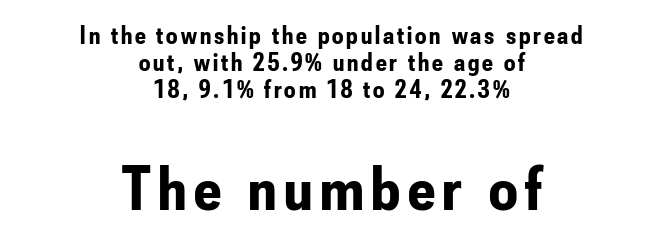
Reading top to bottom, the characters get bigger at the block break. Compared with typical paragraphs, the rows here are closer together. The rendering positions every line midway between the sides. The face used here has the dense, thick strokes of a bold.
